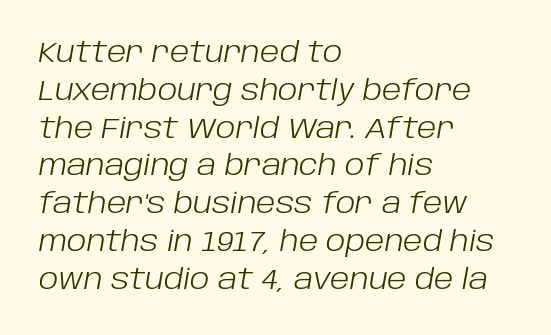
The image shows 28 px light type, italic (leaning right); set left-aligned, normal line spacing (1.35x), normal letter spacing, not underlined; low stroke contrast and a large x-height.
